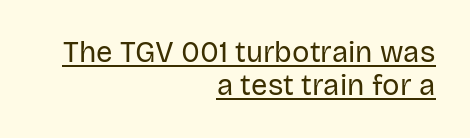
The image shows 29 px regular-weight sans-serif type, upright; set right-aligned, tight line spacing (1.13x), normal letter spacing, underlined; low stroke contrast and a large x-height.
